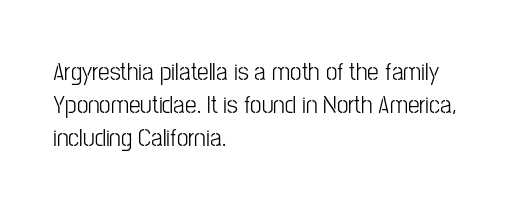
The image shows 26 px text type, upright; set left-aligned, normal line spacing (1.27x), normal letter spacing, not underlined.
